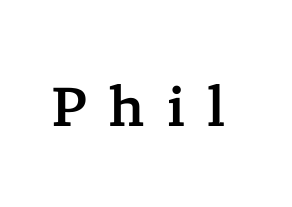
{"serif": "yes", "italic": "no", "width": "normal", "stroke_contrast": "low", "x_height": "medium", "monospaced": "no", "underline": "no", "letter_spacing": "wide", "letter_spacing_em": 0.38, "glyph_px": 57}
